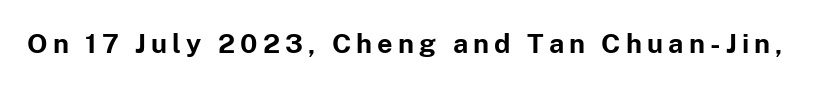
{"italic": "no", "bold": "yes", "underline": "no", "glyph_px": 27}
